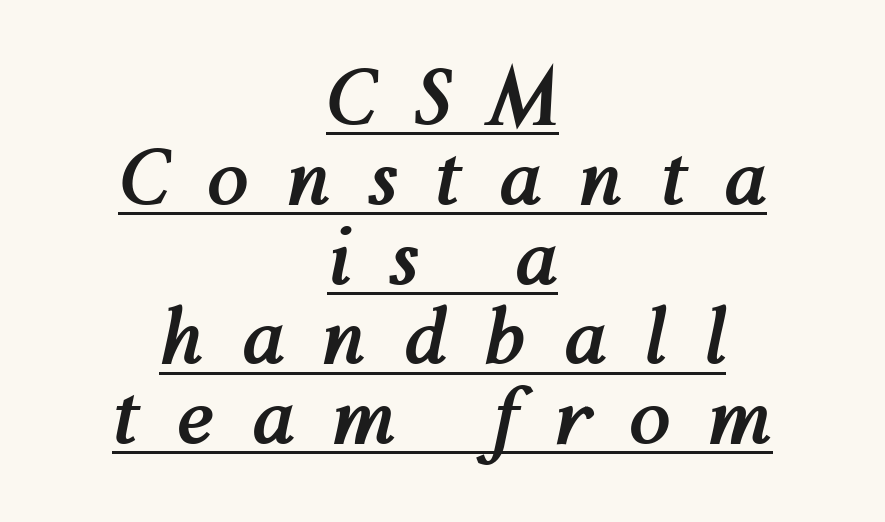
Q: Is the text bold? A: Yes.
Q: Is the text italic (slanted)? A: Yes, it leans right by about 12 degrees.
Q: Is the text underlined? A: Yes.
Q: How is the paragraph aligned? A: Centered.
Q: Is the spacing between letters normal or unusually wide? A: Unusually wide.
Q: Is the spacing between lines tight, normal or loose? A: Tight.
Q: Width (condensed, normal, or wide)? A: Normal.
Q: Stroke contrast? A: Medium.
Q: x-height? A: Medium.
Q: Monospaced? A: No.
